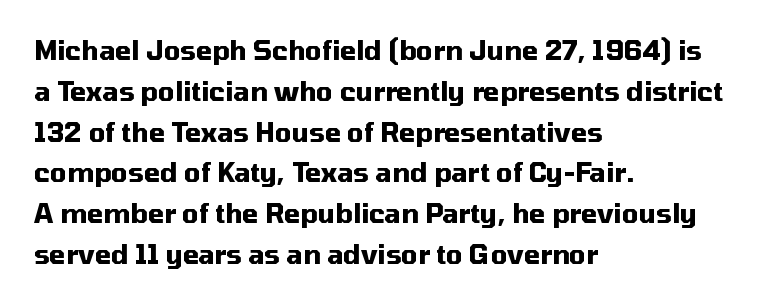
Q: Is the text bold? A: Yes.
Q: Is the text italic (slanted)? A: No, it is upright.
Q: Is the text underlined? A: No.
Q: How is the paragraph aligned? A: Left-aligned.
Q: Is the spacing between letters normal or unusually wide? A: Normal.
Q: Is the spacing between lines tight, normal or loose? A: Normal.
